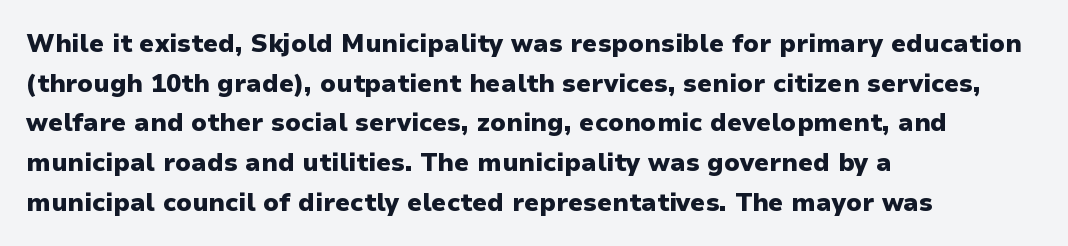
The image shows 25 px bold type, upright; set left-aligned, normal line spacing (1.59x), normal letter spacing, not underlined.
